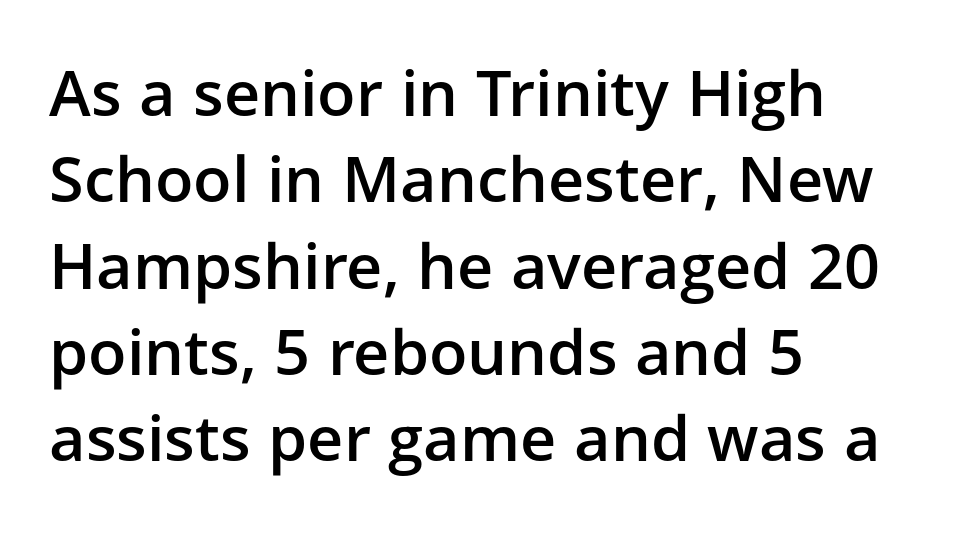
Q: Is the text bold? A: Semi-bold.
Q: Is the text italic (slanted)? A: No, it is upright.
Q: Is the typeface a serif or a sans-serif typeface? A: Sans-serif.
Q: Is the text underlined? A: No.
Q: How is the paragraph aligned? A: Left-aligned.
Q: Is the spacing between letters normal or unusually wide? A: Normal.
Q: Is the spacing between lines tight, normal or loose? A: Normal.
Q: Width (condensed, normal, or wide)? A: Normal.
Q: Stroke contrast? A: Low.
Q: x-height? A: Medium.
Q: Monospaced? A: No.
